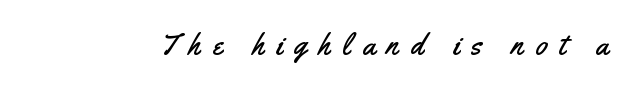
{"serif": "no", "width": "condensed", "stroke_contrast": "medium", "x_height": "small", "monospaced": "no", "underline": "no", "letter_spacing": "wide", "letter_spacing_em": 0.4, "glyph_px": 30}
